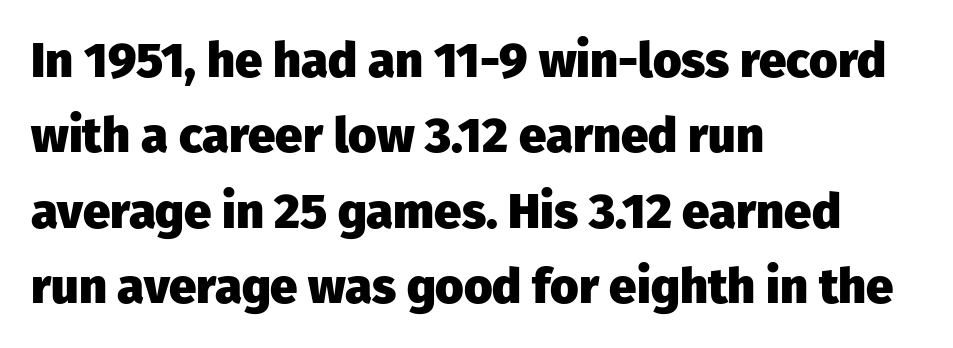
{"serif": "no", "italic": "no", "bold": "yes", "weight": "heavy", "width": "normal", "stroke_contrast": "low", "x_height": "medium", "monospaced": "no", "underline": "no", "align": "left", "line_spacing": "normal", "line_spacing_ratio": 1.54, "letter_spacing": "normal", "letter_spacing_em": 0.0, "glyph_px": 49}
